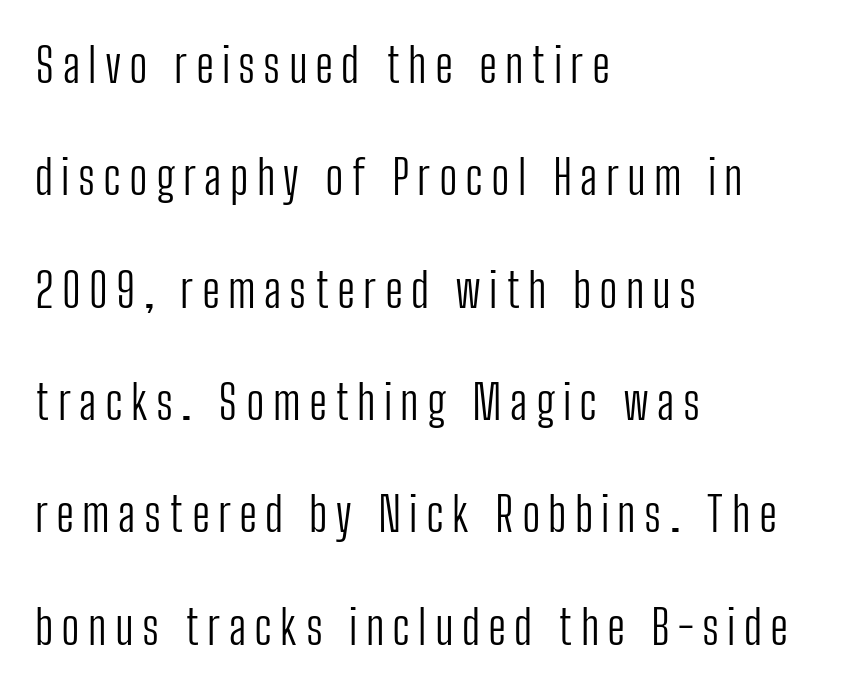
{"serif": "no", "italic": "no", "bold": "no", "weight": "light", "width": "condensed", "stroke_contrast": "low", "x_height": "medium", "monospaced": "no", "underline": "no", "align": "left", "line_spacing": "loose", "line_spacing_ratio": 2.34, "glyph_px": 48}
